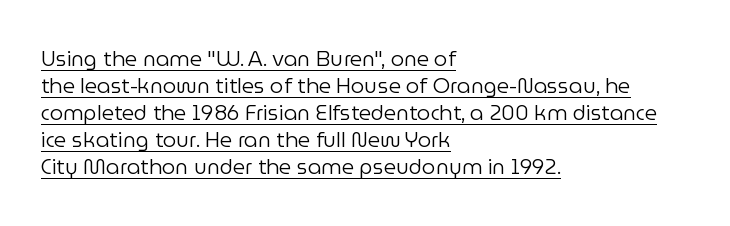
{"italic": "no", "bold": "no", "underline": "yes", "align": "left", "line_spacing": "normal", "line_spacing_ratio": 1.29, "letter_spacing": "normal", "letter_spacing_em": 0.0, "glyph_px": 21}
